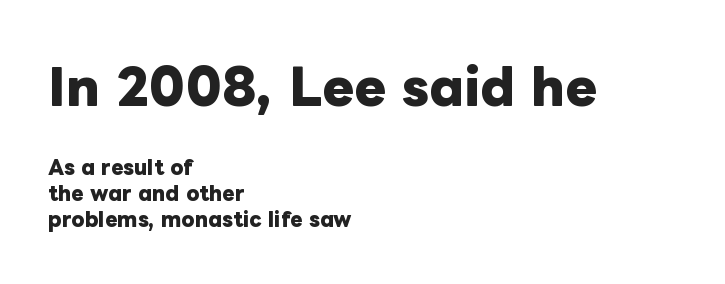
The image shows 48 px heavy type, upright; set left-aligned, normal line spacing (1.37x), normal letter spacing, not underlined; the first (top) block is 2.53x larger; low stroke contrast and a medium x-height.
